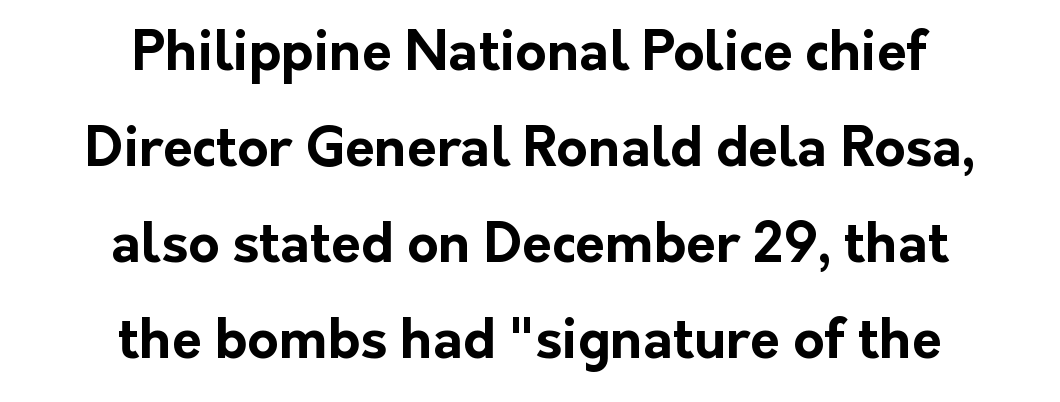
Q: Is the text bold? A: Yes.
Q: Is the text italic (slanted)? A: No, it is upright.
Q: Is the typeface a serif or a sans-serif typeface? A: Sans-serif.
Q: Is the text underlined? A: No.
Q: How is the paragraph aligned? A: Centered.
Q: Is the spacing between letters normal or unusually wide? A: Normal.
Q: Width (condensed, normal, or wide)? A: Normal.
Q: Stroke contrast? A: Low.
Q: x-height? A: Medium.
Q: Monospaced? A: No.
